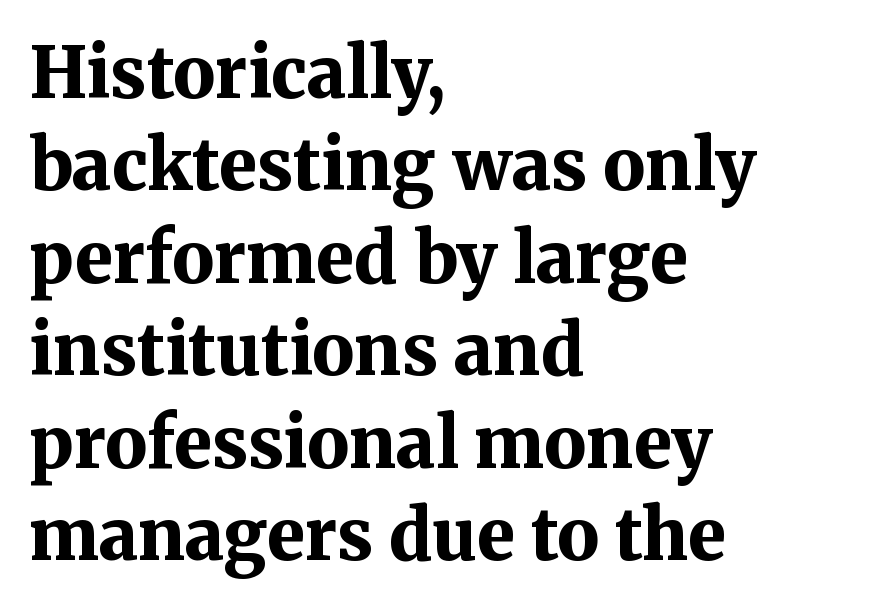
The image shows 70 px bold serif type, upright; set left-aligned, normal line spacing (1.32x), normal letter spacing, not underlined; medium stroke contrast and a medium x-height.
